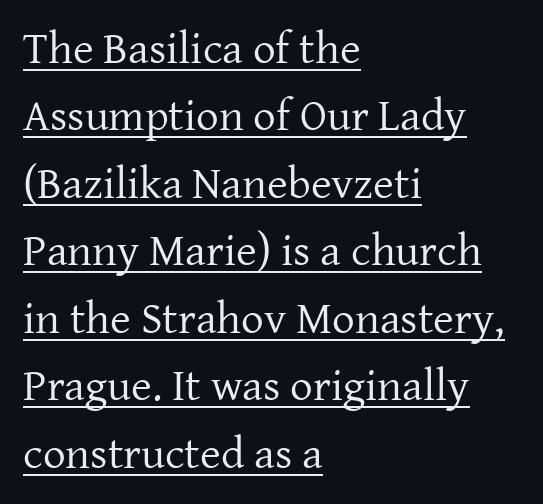
The image shows 45 px regular-weight serif type, upright; set left-aligned, normal line spacing (1.5x), normal letter spacing, underlined; low stroke contrast and a medium x-height.
